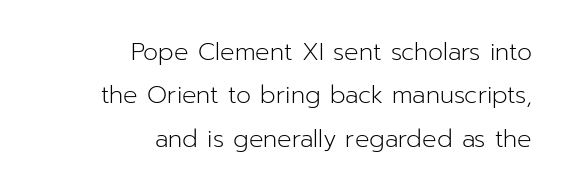
Beneath every word, the page is bare. Notice how the stems are strictly vertical — no italics here. The weight would be labelled regular, book, light, or lighter still. The paragraph shown leans on its right margin.
